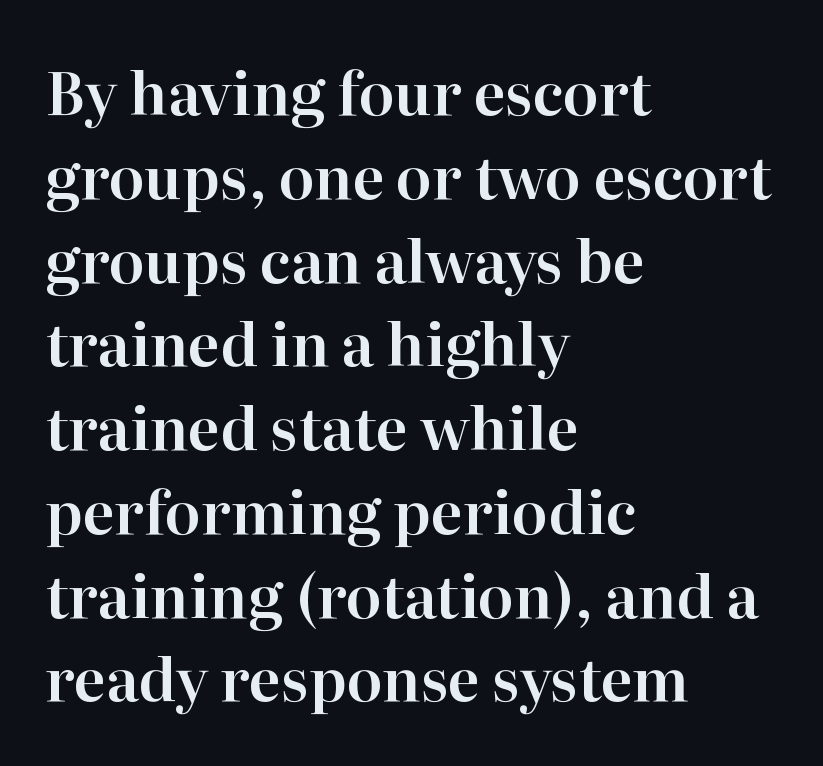
Q: Is the text italic (slanted)? A: No, it is upright.
Q: Is the typeface a serif or a sans-serif typeface? A: Serif.
Q: Is the text underlined? A: No.
Q: How is the paragraph aligned? A: Left-aligned.
Q: Is the spacing between letters normal or unusually wide? A: Normal.
Q: Is the spacing between lines tight, normal or loose? A: Normal.
Q: Width (condensed, normal, or wide)? A: Normal.
Q: Stroke contrast? A: High.
Q: x-height? A: Medium.
Q: Monospaced? A: No.
